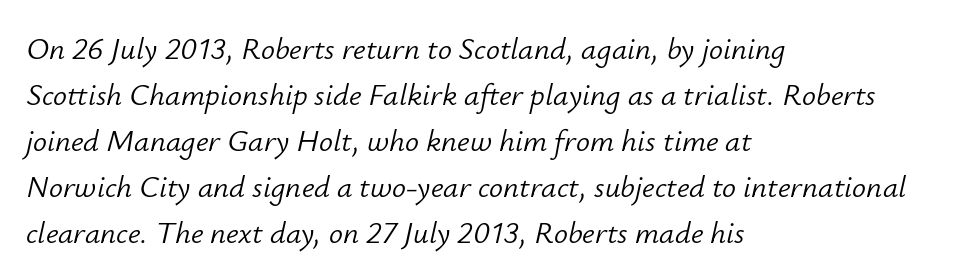
{"italic": "yes", "lean": "right", "slant_degrees": 12, "bold": "no", "weight": "light", "width": "normal", "stroke_contrast": "low", "x_height": "small", "monospaced": "no", "underline": "no", "align": "left", "line_spacing": "normal", "line_spacing_ratio": 1.48, "letter_spacing": "normal", "letter_spacing_em": 0.0, "glyph_px": 31}
